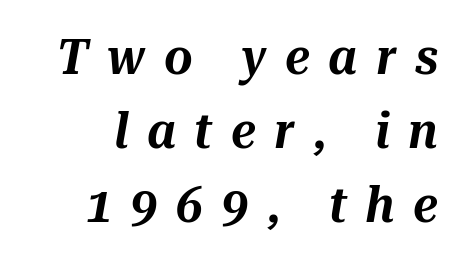
The image shows 49 px text type, italic (leaning right); set normal line spacing (1.51x), unusually wide letter spacing (+0.38 em), not underlined; medium stroke contrast and a medium x-height.
